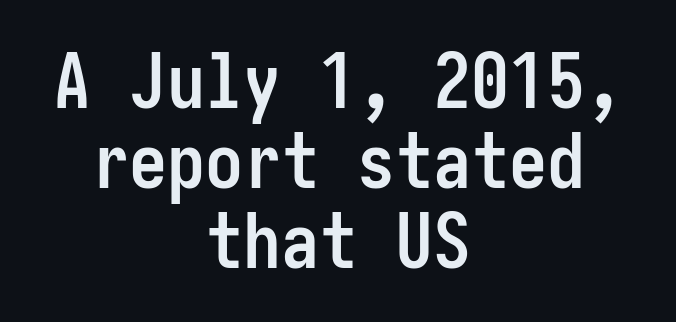
{"serif": "no", "italic": "no", "bold": "yes", "weight": "semibold", "width": "condensed", "stroke_contrast": "low", "x_height": "medium", "underline": "no", "align": "center", "line_spacing": "tight", "line_spacing_ratio": 1.05, "letter_spacing": "normal", "letter_spacing_em": 0.0, "glyph_px": 76}
